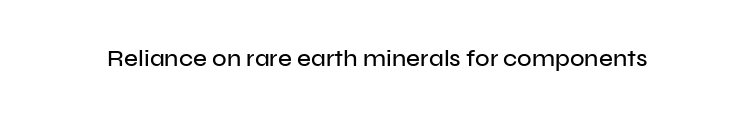
The image shows 24 px text type, upright; set normal letter spacing, not underlined.
